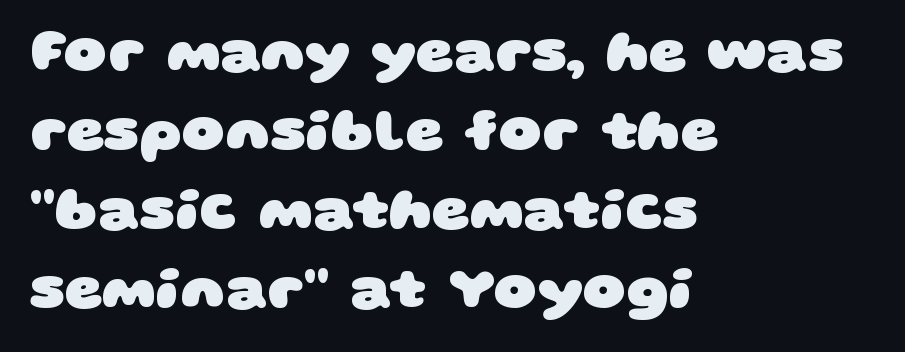
{"serif": "no", "bold": "yes", "weight": "heavy", "width": "wide", "stroke_contrast": "low", "x_height": "large", "monospaced": "no", "underline": "no", "align": "left", "line_spacing": "normal", "line_spacing_ratio": 1.34, "letter_spacing": "normal", "letter_spacing_em": 0.0, "glyph_px": 59}
